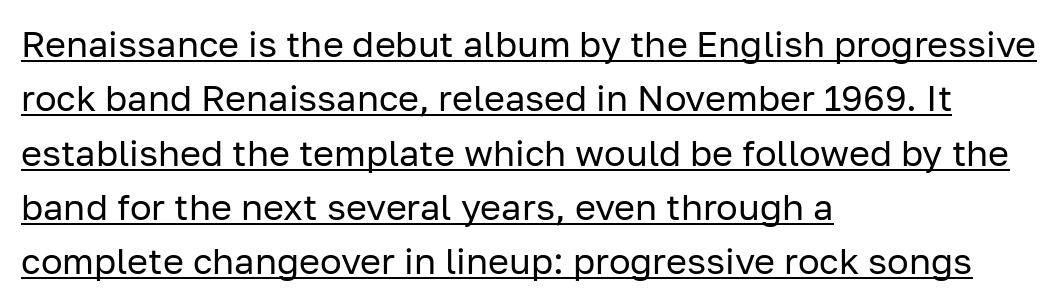
{"serif": "no", "italic": "no", "bold": "no", "weight": "regular", "width": "normal", "stroke_contrast": "low", "x_height": "medium", "monospaced": "no", "underline": "yes", "align": "left", "line_spacing": "normal", "line_spacing_ratio": 1.51, "letter_spacing": "normal", "letter_spacing_em": 0.0, "glyph_px": 36}
